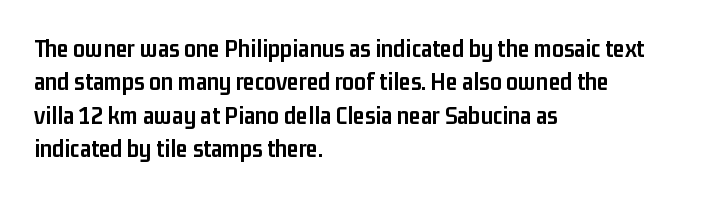
{"italic": "no", "bold": "yes", "underline": "no", "align": "left", "line_spacing": "normal", "line_spacing_ratio": 1.28, "letter_spacing": "normal", "letter_spacing_em": 0.0, "glyph_px": 26}
